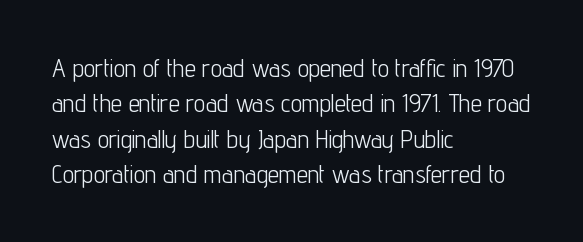
{"italic": "no", "bold": "no", "underline": "no", "align": "left", "line_spacing": "normal", "line_spacing_ratio": 1.42, "letter_spacing": "normal", "letter_spacing_em": 0.0, "glyph_px": 25}
